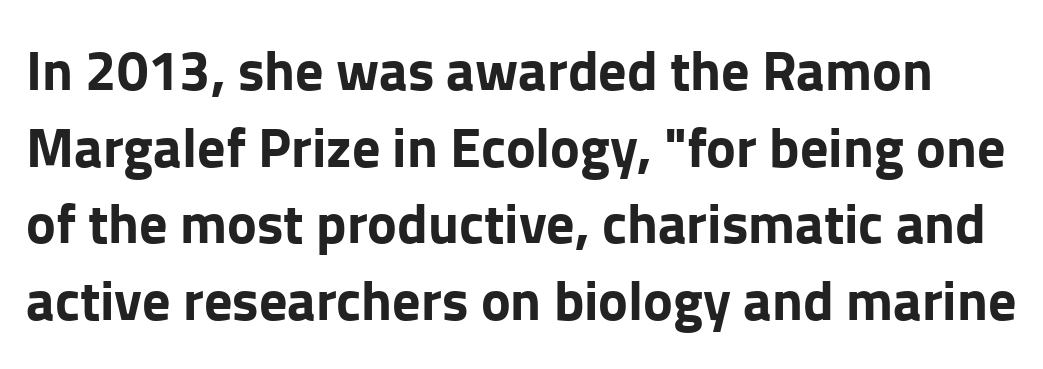
Do the characters align in a grid? No, the font is proportional. No word sits above an underline. Honestly, the letter spacing is just normal — you wouldn't notice it. Do the letters lean? They stand straight. The face used here is a sans, in the tradition of grotesques and geometrics.
